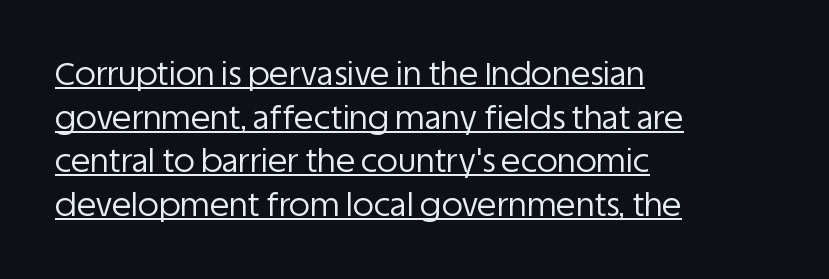
The image shows 32 px regular-weight sans-serif type, upright; set left-aligned, normal line spacing (1.36x), normal letter spacing, underlined; low stroke contrast and a large x-height.
